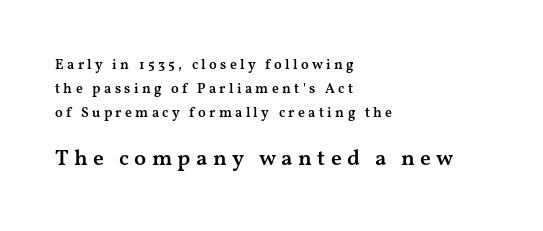
Q: Is the text bold? A: Semi-bold.
Q: Is the text italic (slanted)? A: No, it is upright.
Q: Is the text underlined? A: No.
Q: How is the paragraph aligned? A: Left-aligned.
Q: Is the spacing between letters normal or unusually wide? A: Unusually wide.
Q: Which block of text is set in a larger size, the first (top) or the second (bottom)? A: The second (bottom) one.
